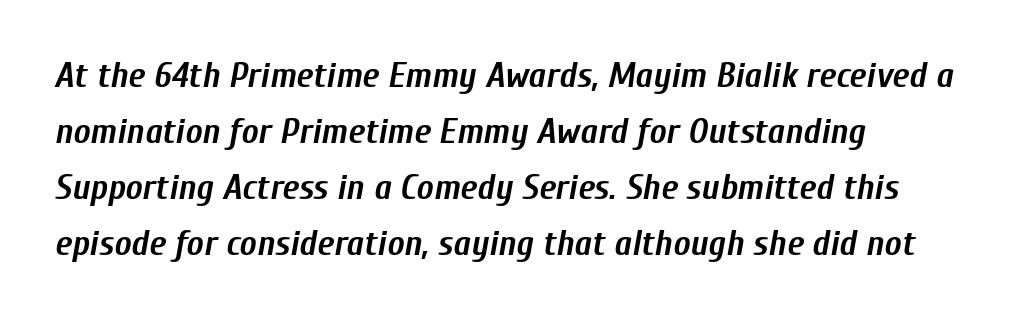
The passage shown is typed in a proportional face where columns would drift. Caption: multi-line text, flush left, ragged right. Nobody drew a line under any word here. The font's italic variant was chosen for this text. Notice how descenders clear the ascenders below comfortably — that's standard leading. This rendering leaves character spacing at its baseline value.
